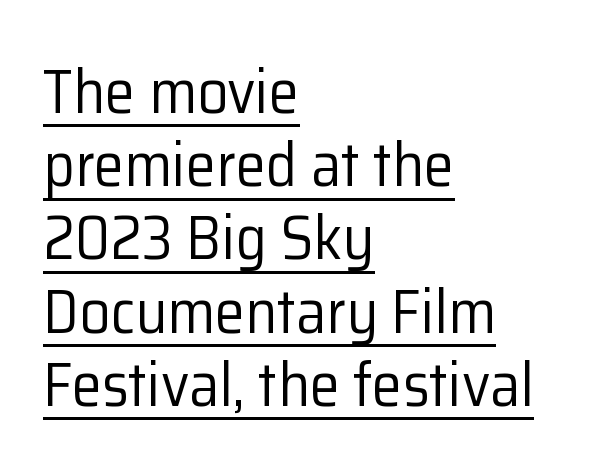
Q: Is the text bold? A: No.
Q: Is the text italic (slanted)? A: No, it is upright.
Q: Is the typeface a serif or a sans-serif typeface? A: Sans-serif.
Q: Is the text underlined? A: Yes.
Q: How is the paragraph aligned? A: Left-aligned.
Q: Is the spacing between letters normal or unusually wide? A: Normal.
Q: Width (condensed, normal, or wide)? A: Normal.
Q: Stroke contrast? A: Low.
Q: x-height? A: Medium.
Q: Monospaced? A: No.
